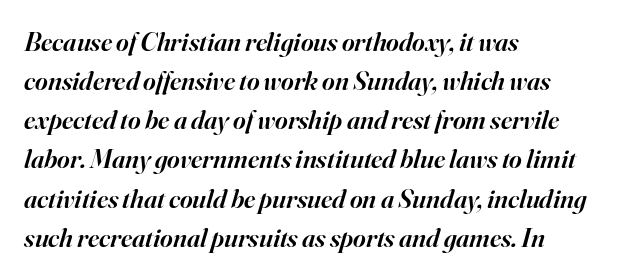
The rag falls on the right side of this text block. Evenly set lines give the paragraph a standard silhouette. Looking at the ascenders, they clearly lean. These lines keep a tight, regular rhythm from letter to letter.
